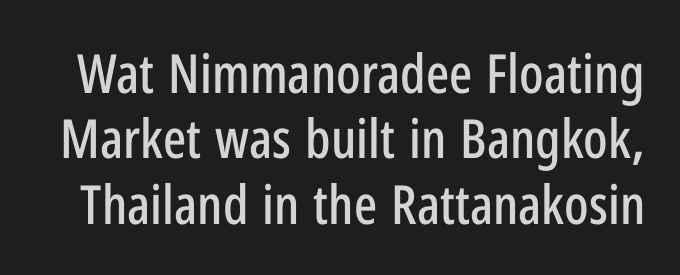
The image shows 54 px condensed sans-serif type, upright; set line spacing 1.21x, normal letter spacing, not underlined; low stroke contrast and a medium x-height.
